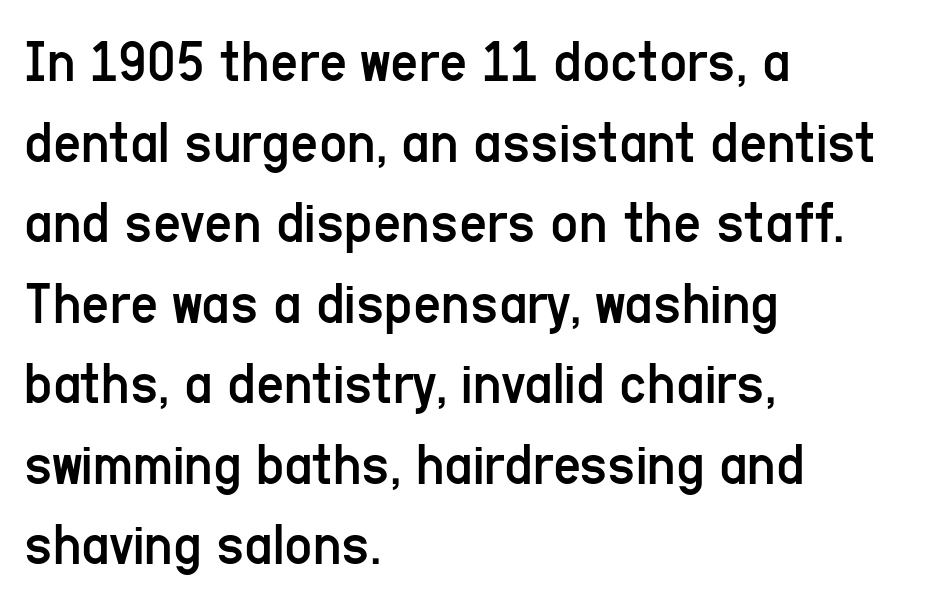
The image shows 61 px regular-weight, condensed sans-serif type, upright; set left-aligned, normal line spacing (1.32x), normal letter spacing, not underlined; low stroke contrast and a medium x-height.
